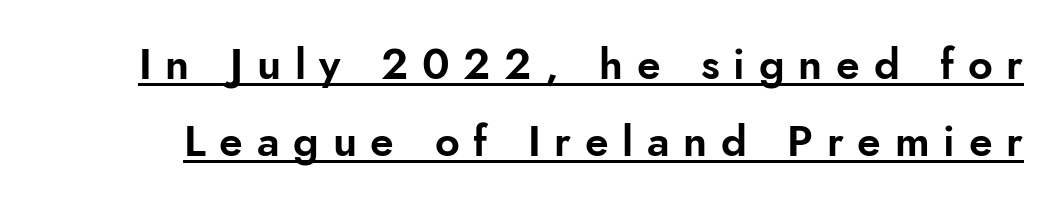
The image shows 43 px sans-serif type, upright; set line spacing 1.79x, unusually wide letter spacing (+0.32 em), underlined; low stroke contrast and a small x-height.
